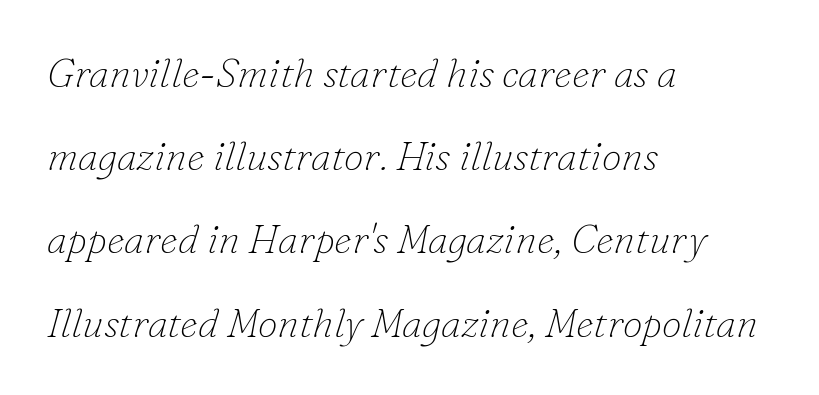
The image shows 40 px thin serif type, italic (leaning right); set left-aligned, loose line spacing (2.08x), normal letter spacing, not underlined; low stroke contrast and a small x-height.
